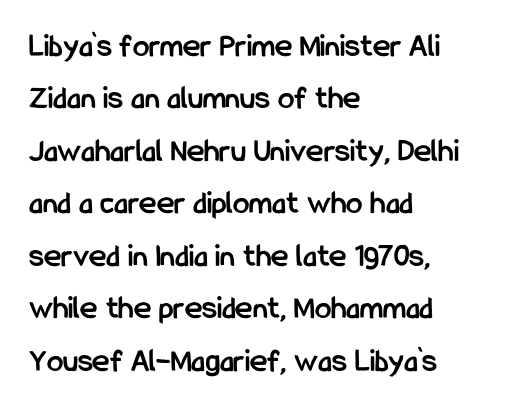
Anything drawn beneath the words? Only blank space. Classification — sans serif. Looks like regular typesetting: each glyph gets only the width it needs. If you drew a line through each stem, it would be perfectly vertical.
